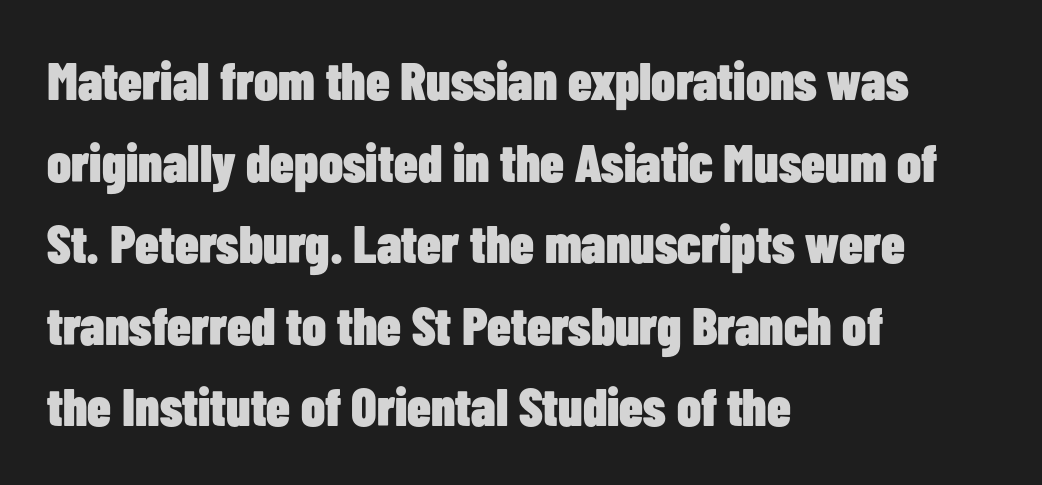
Q: Is the text bold? A: Yes.
Q: Is the text italic (slanted)? A: No, it is upright.
Q: Is the typeface a serif or a sans-serif typeface? A: Sans-serif.
Q: Is the text underlined? A: No.
Q: How is the paragraph aligned? A: Left-aligned.
Q: Is the spacing between letters normal or unusually wide? A: Normal.
Q: Is the spacing between lines tight, normal or loose? A: Normal.
Q: Width (condensed, normal, or wide)? A: Condensed.
Q: Stroke contrast? A: Low.
Q: x-height? A: Medium.
Q: Monospaced? A: No.
